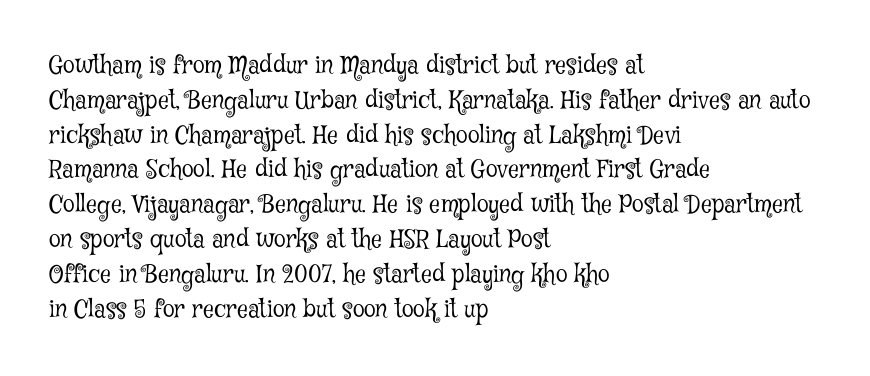
Q: Is the text bold? A: No.
Q: Is the text italic (slanted)? A: No, it is upright.
Q: Is the text underlined? A: No.
Q: How is the paragraph aligned? A: Left-aligned.
Q: Is the spacing between letters normal or unusually wide? A: Normal.
Q: Is the spacing between lines tight, normal or loose? A: Normal.
